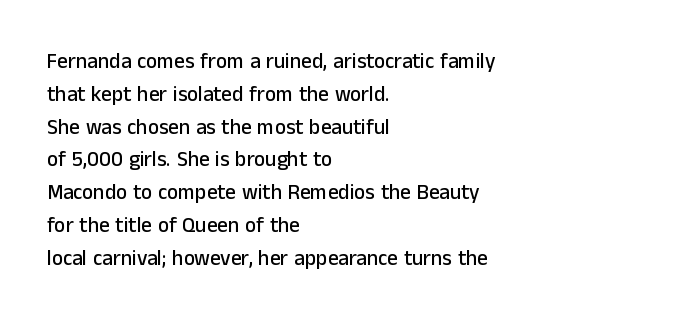
{"italic": "no", "underline": "no", "align": "left", "line_spacing": "normal", "line_spacing_ratio": 1.56, "letter_spacing": "normal", "letter_spacing_em": 0.0, "glyph_px": 21}
